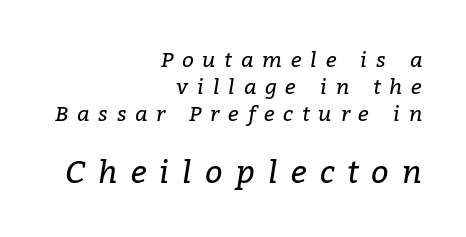
The image shows 31 px regular-weight serif type, italic (leaning right); set right-aligned, normal line spacing (1.28x), unusually wide letter spacing (+0.42 em), not underlined; the second (bottom) block is 1.48x larger; low stroke contrast and a medium x-height.
